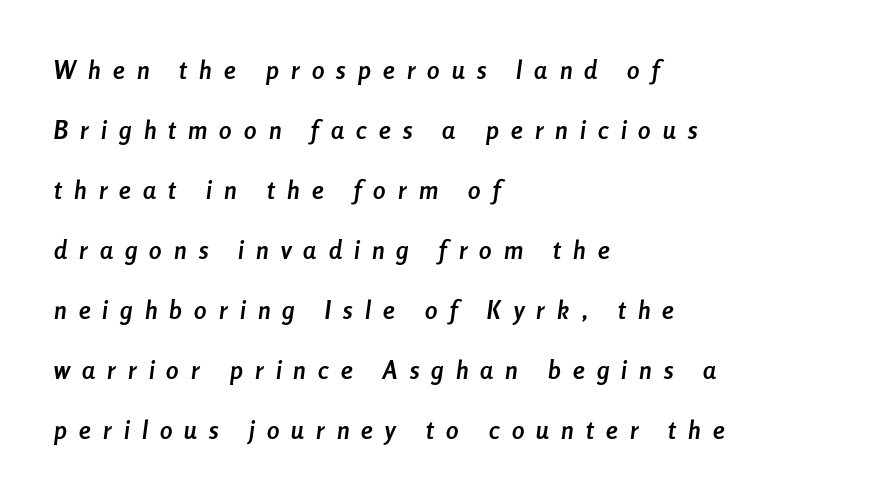
The image shows 25 px bold type, italic (leaning right); set left-aligned, loose line spacing (2.4x), unusually wide letter spacing (+0.49 em), not underlined.
